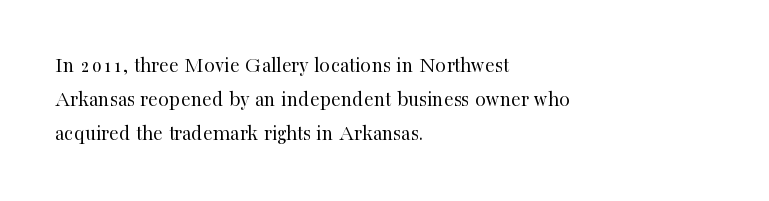
{"italic": "no", "bold": "no", "underline": "no", "align": "left", "line_spacing": "normal", "line_spacing_ratio": 1.54, "letter_spacing": "normal", "letter_spacing_em": 0.0, "glyph_px": 22}
